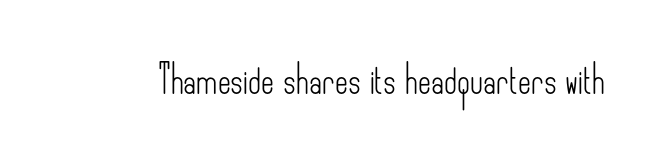
This is sans-serif lettering, the kind often seen on screens and signage. The passage shown is typed in a proportional face where columns would drift. The rendering keeps characters at their native spacing. The space beneath each line is pristine and unruled. The letters look calm and open, with moderate or lighter stems.
